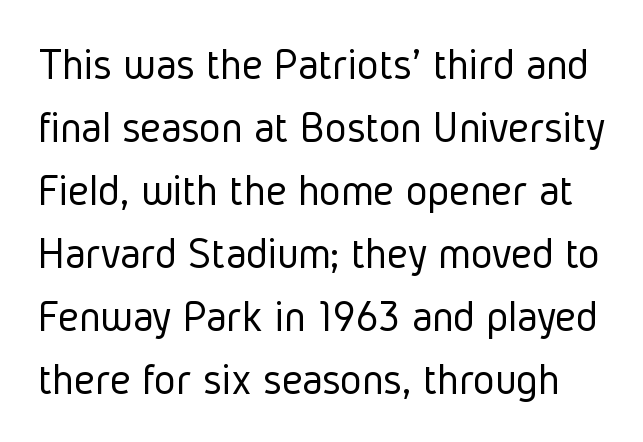
The space between consecutive lines is moderate. The letters look calm and open, with moderate or lighter stems. The type sits square on the baseline with zero lean. Observe the absence of serifs on each vertical stroke in this sample. The specimen omits any rule beneath the text block's lines. No extra tracking has been applied to these lines.
